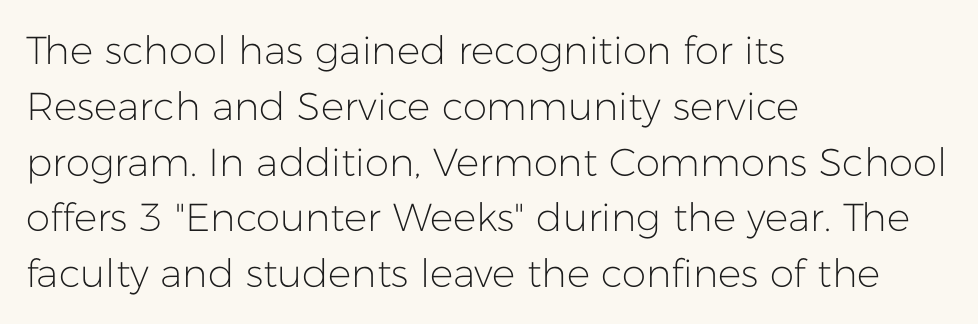
Q: Is the text bold? A: No.
Q: Is the text italic (slanted)? A: No, it is upright.
Q: Is the typeface a serif or a sans-serif typeface? A: Sans-serif.
Q: Is the text underlined? A: No.
Q: How is the paragraph aligned? A: Left-aligned.
Q: Is the spacing between letters normal or unusually wide? A: Normal.
Q: Is the spacing between lines tight, normal or loose? A: Normal.
Q: Width (condensed, normal, or wide)? A: Normal.
Q: Stroke contrast? A: Low.
Q: x-height? A: Medium.
Q: Monospaced? A: No.
